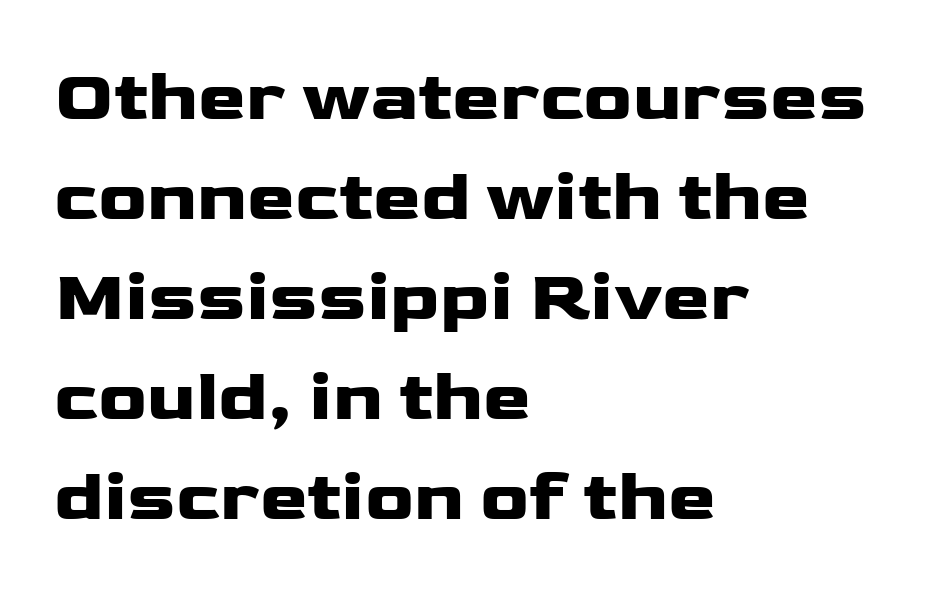
{"serif": "no", "italic": "no", "bold": "yes", "weight": "heavy", "width": "wide", "stroke_contrast": "low", "x_height": "medium", "monospaced": "no", "underline": "no", "align": "left", "line_spacing": "normal", "line_spacing_ratio": 1.39, "letter_spacing": "normal", "letter_spacing_em": 0.0, "glyph_px": 72}
